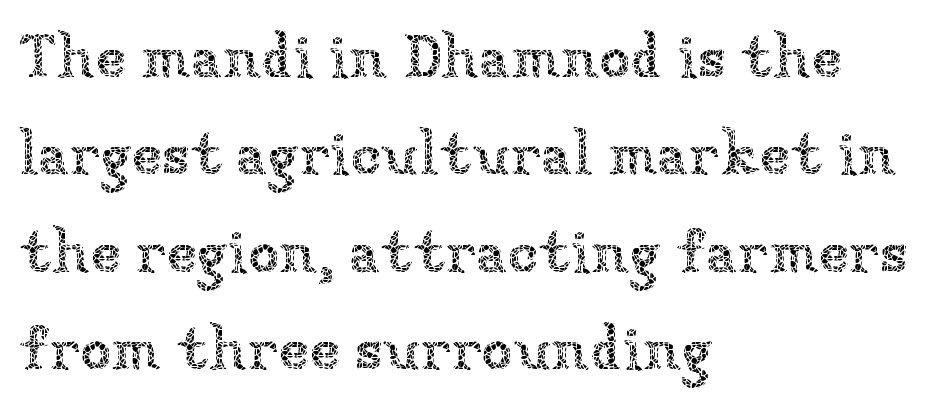
The axis of the letterforms is exactly vertical. All the whitespace from short lines collects on the right. The typeface has the unassuming heft of standard copy or less. Students, note that the glyphs here touch the page at normal intervals.
